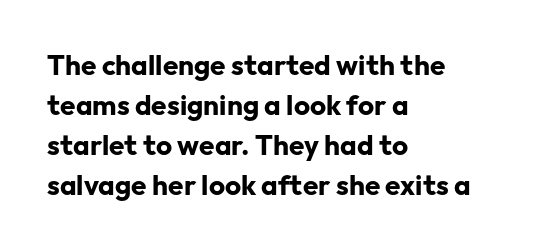
Q: Is the text bold? A: Yes.
Q: Is the text italic (slanted)? A: No, it is upright.
Q: Is the typeface a serif or a sans-serif typeface? A: Sans-serif.
Q: Is the text underlined? A: No.
Q: How is the paragraph aligned? A: Left-aligned.
Q: Is the spacing between letters normal or unusually wide? A: Normal.
Q: Is the spacing between lines tight, normal or loose? A: Normal.
Q: Width (condensed, normal, or wide)? A: Normal.
Q: Stroke contrast? A: Low.
Q: x-height? A: Medium.
Q: Monospaced? A: No.
